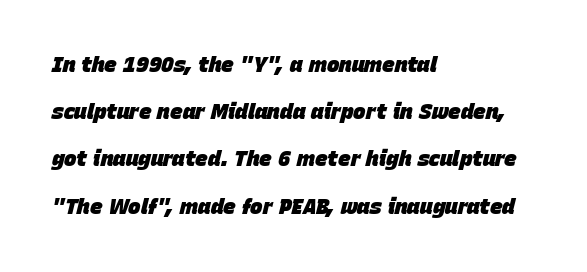
Heft: maximum for text — a bold. Leading is clearly above the norm, producing a sparse column. The paragraph shown leans on its left margin. How are the letters spaced? Ordinarily, with no added tracking. Honestly, there is no underline to notice here at all.
